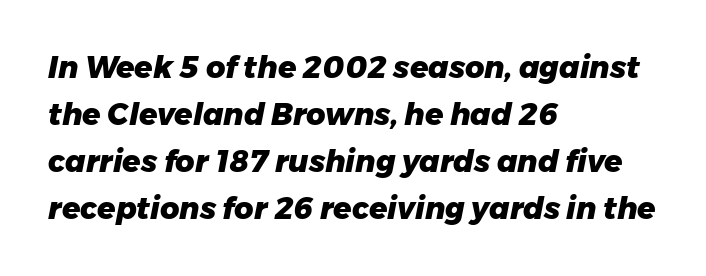
{"italic": "yes", "lean": "right", "slant_degrees": 11, "bold": "yes", "weight": "heavy", "width": "normal", "stroke_contrast": "low", "x_height": "medium", "monospaced": "no", "underline": "no", "align": "left", "line_spacing": "normal", "line_spacing_ratio": 1.57, "letter_spacing": "normal", "letter_spacing_em": 0.0, "glyph_px": 30}
